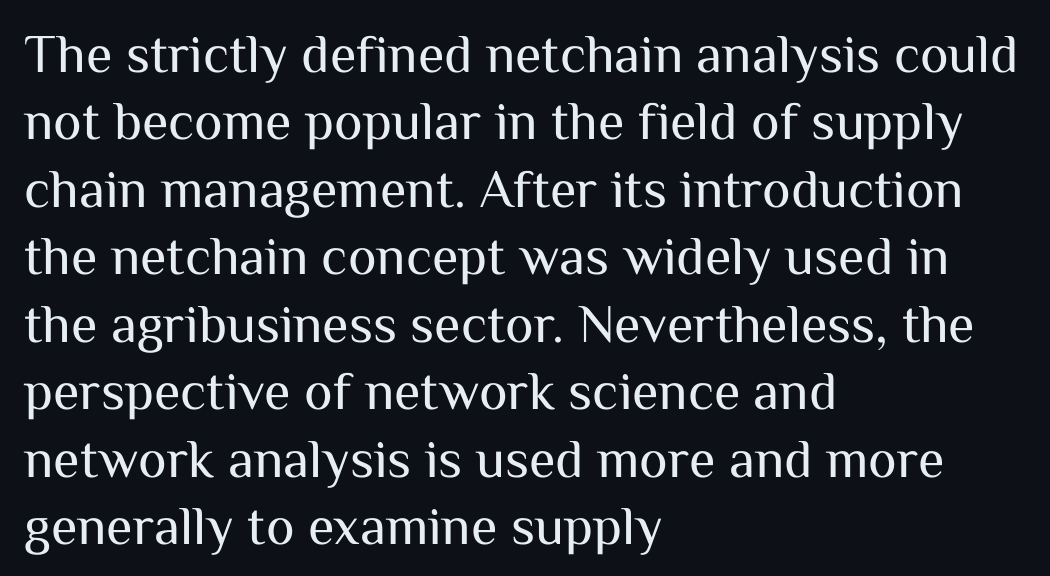
Character widths vary here, with narrow letters taking less room than wide ones. Stems here are at most as thick as an everyday book face. Observe the absence of serifs on each vertical stroke in this sample. Clear beneath every line of the passage. It's the straight-up-and-down kind of type.
